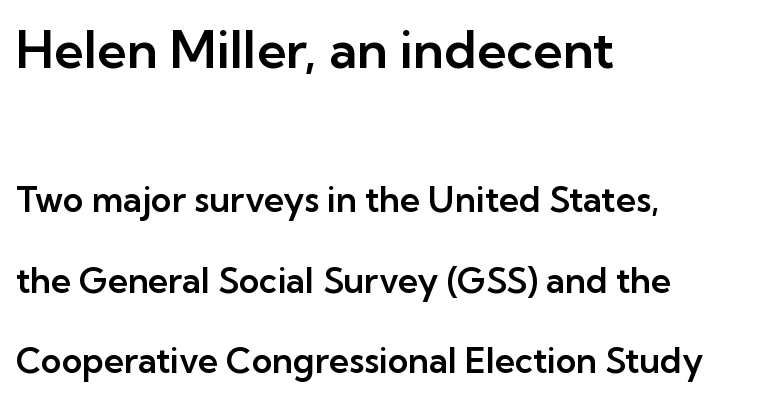
Q: Is the text italic (slanted)? A: No, it is upright.
Q: Is the typeface a serif or a sans-serif typeface? A: Sans-serif.
Q: Is the text underlined? A: No.
Q: How is the paragraph aligned? A: Left-aligned.
Q: Is the spacing between letters normal or unusually wide? A: Normal.
Q: Is the spacing between lines tight, normal or loose? A: Loose.
Q: Which block of text is set in a larger size, the first (top) or the second (bottom)? A: The first (top) one.
Q: Width (condensed, normal, or wide)? A: Normal.
Q: Stroke contrast? A: Low.
Q: x-height? A: Medium.
Q: Monospaced? A: No.
